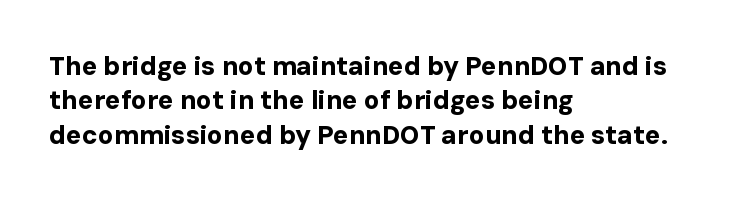
Q: Is the text bold? A: Yes.
Q: Is the text italic (slanted)? A: No, it is upright.
Q: Is the text underlined? A: No.
Q: How is the paragraph aligned? A: Left-aligned.
Q: Is the spacing between letters normal or unusually wide? A: Normal.
Q: Is the spacing between lines tight, normal or loose? A: Normal.
